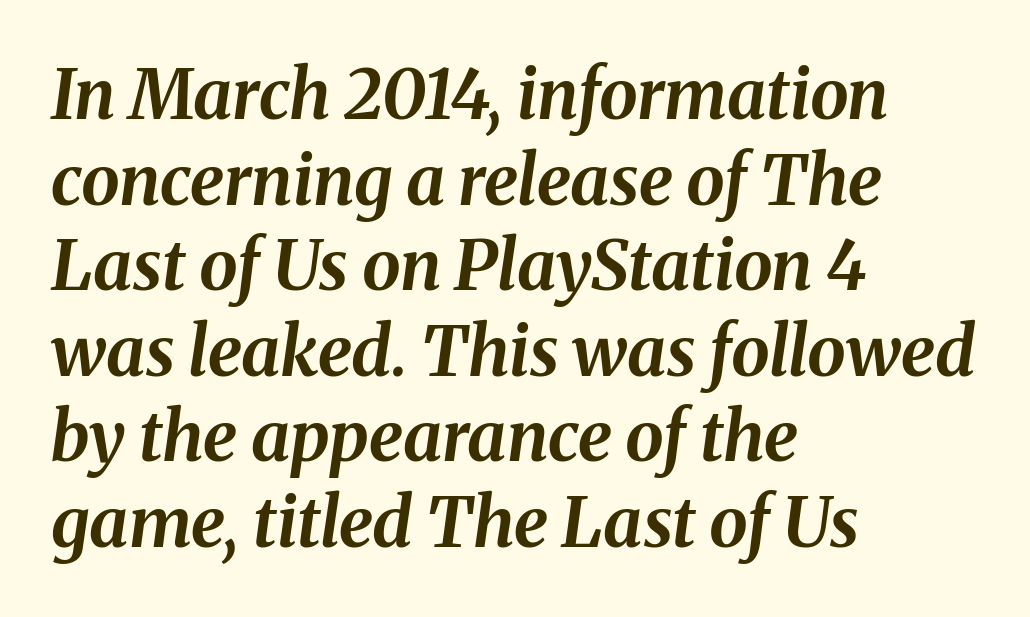
Does the weight exceed regular? Yes, all the way to bold. Is this a fixed-width face? No — the glyphs have proportional, varying widths. Descender tails drop into unmarked territory. The lines in this sample share a left origin and differ only in where they stop. This sample uses an oblique cut, with every glyph tilted off the vertical. The face used here is rendered with its standard letterfit.
